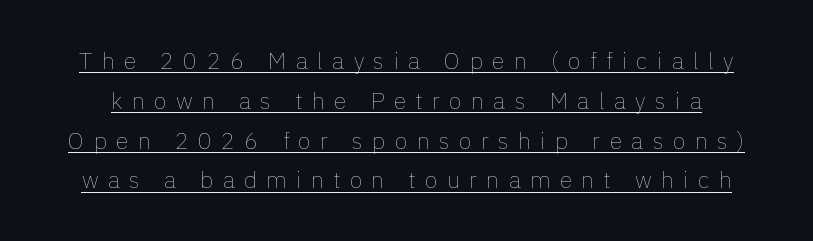
Q: Is the text bold? A: No.
Q: Is the text italic (slanted)? A: No, it is upright.
Q: Is the text underlined? A: Yes.
Q: Is the spacing between letters normal or unusually wide? A: Unusually wide.
